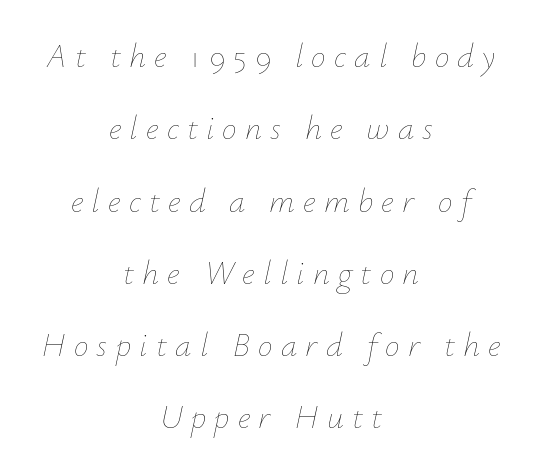
A bare baseline throughout the passage. There is plenty of visible air inserted between adjacent glyphs. Varying glyph widths throughout — classic text-font behaviour. The paragraph has two soft edges and a firm central axis.
